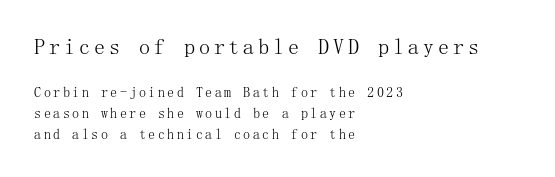
The weight tops out at a normal text grade. Style check: upright. The leading is moderate, giving the passage an even texture. Type size steps down from the first block to the second. The space directly below the letters is spotless. Where is the straight margin? On the left.
